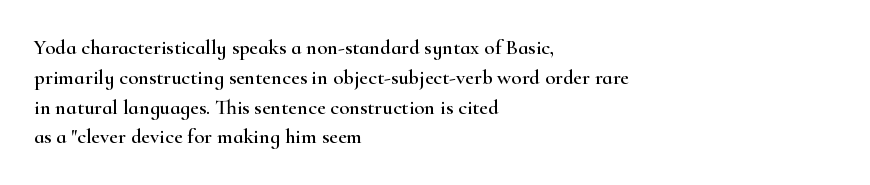
{"italic": "no", "underline": "no", "align": "left", "line_spacing": "normal", "line_spacing_ratio": 1.42, "letter_spacing": "normal", "letter_spacing_em": 0.0, "glyph_px": 21}
